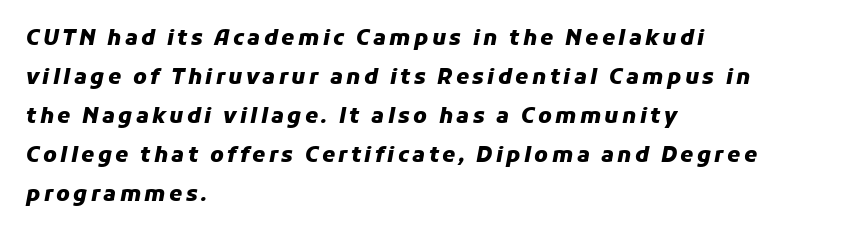
The image shows 21 px bold type, italic (leaning right); set left-aligned, line spacing 1.86x, not underlined.
